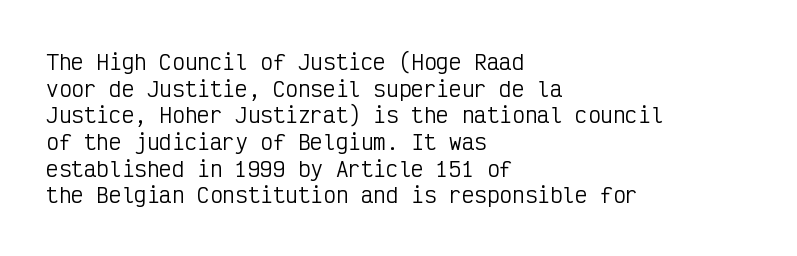
Summary of weight: not heavy and not bold. The vertical gap from one line to the next is medium. The type is set solid horizontally, with unmodified tracking. No italicization has been applied; the sample stays upright. The paragraph shown leans on its left margin. The gap between lines stays unmarked.
